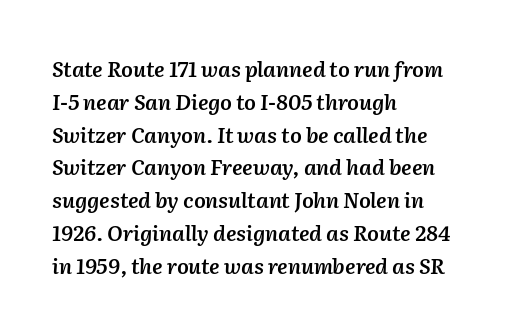
{"italic": "yes", "lean": "right", "slant_degrees": 2, "bold": "semi", "underline": "no", "align": "left", "line_spacing": "normal", "line_spacing_ratio": 1.56, "letter_spacing": "normal", "letter_spacing_em": 0.0, "glyph_px": 21}
